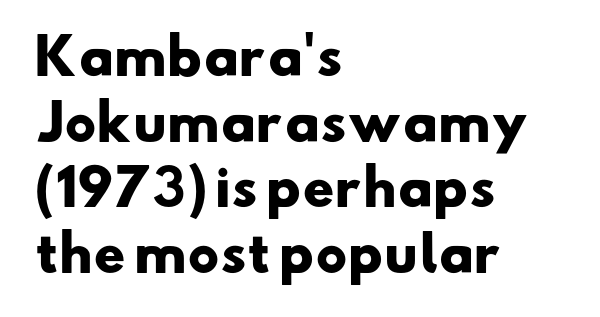
{"serif": "no", "bold": "yes", "weight": "heavy", "width": "wide", "stroke_contrast": "low", "x_height": "small", "monospaced": "no", "underline": "no", "align": "left", "line_spacing": "normal", "line_spacing_ratio": 1.34, "letter_spacing": "normal", "letter_spacing_em": 0.0, "glyph_px": 49}
